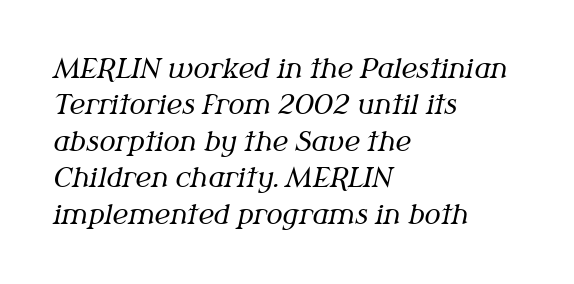
Q: Is the text bold? A: No.
Q: Is the text italic (slanted)? A: Yes, it leans right by about 12 degrees.
Q: Is the text underlined? A: No.
Q: How is the paragraph aligned? A: Left-aligned.
Q: Is the spacing between letters normal or unusually wide? A: Normal.
Q: Is the spacing between lines tight, normal or loose? A: Normal.
